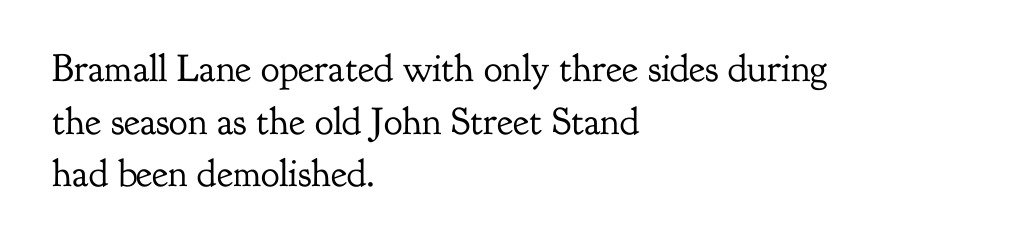
The image shows 39 px regular-weight serif type, upright; set left-aligned, normal line spacing (1.35x), normal letter spacing, not underlined; low stroke contrast and a small x-height.
